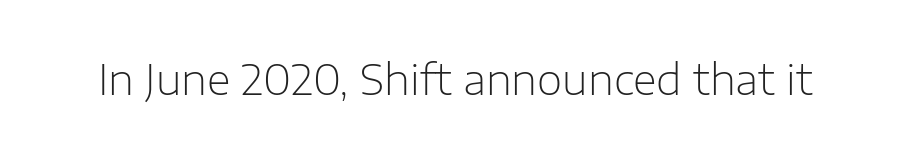
{"serif": "no", "italic": "no", "bold": "no", "weight": "light", "width": "normal", "stroke_contrast": "low", "x_height": "medium", "monospaced": "no", "underline": "no", "letter_spacing": "normal", "letter_spacing_em": 0.0, "glyph_px": 41}
